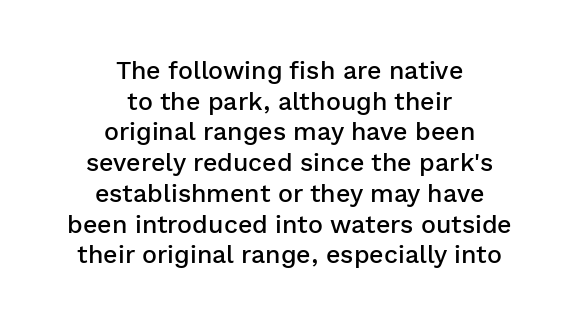
{"italic": "no", "bold": "semi", "underline": "no", "align": "center", "line_spacing_ratio": 1.23, "letter_spacing": "normal", "letter_spacing_em": 0.0, "glyph_px": 25}
